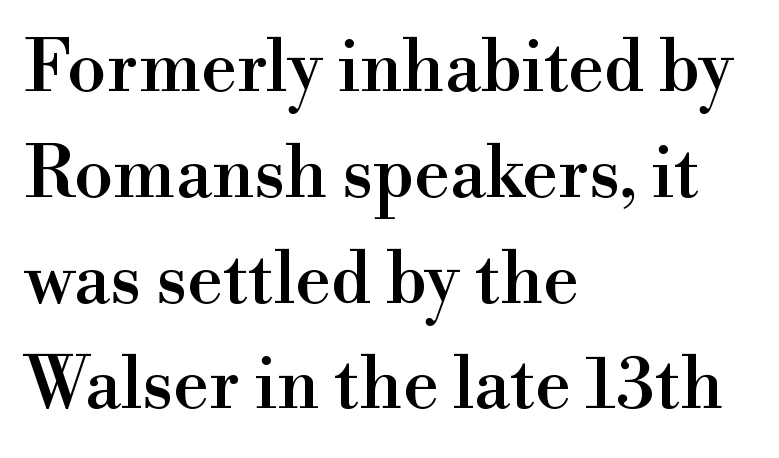
This sample keeps an unexceptional amount of space between lines. Is there any slant? The stems are plumb. The text was rendered using a seriffed face with decorative stroke endings. Lines of text with bare space underneath. Proportional: the letters do not fall into vertical columns.
